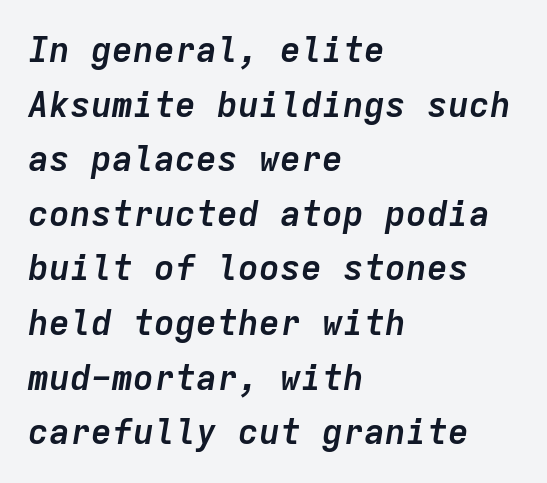
{"italic": "yes", "lean": "right", "slant_degrees": 9, "bold": "yes", "weight": "semibold", "width": "normal", "stroke_contrast": "low", "x_height": "medium", "monospaced": "yes", "underline": "no", "align": "left", "line_spacing": "normal", "line_spacing_ratio": 1.56, "letter_spacing": "normal", "letter_spacing_em": 0.0, "glyph_px": 35}
